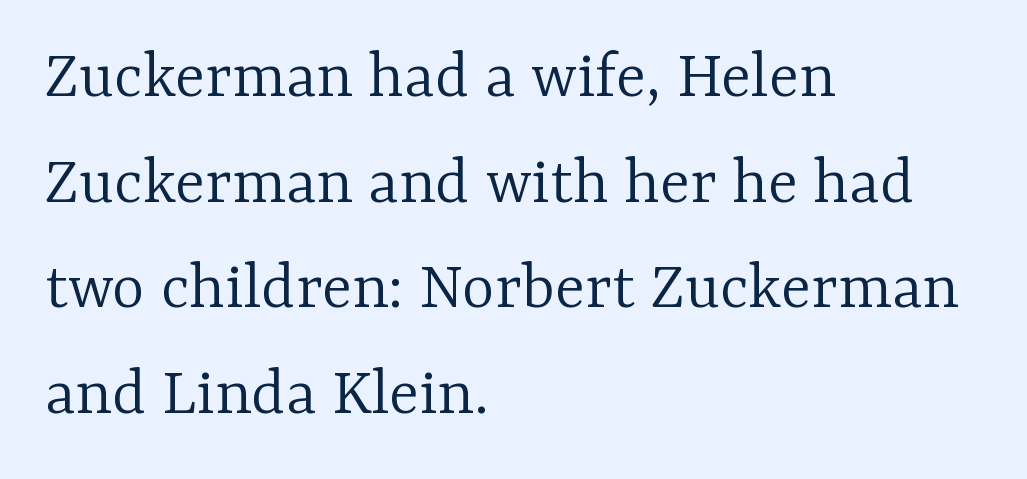
This sample uses an upright cut, with every glyph sitting square on the baseline. No word sits above an underline. Compared with a centered layout, this one pins lines to the left instead. Serifs: yes, visible at the terminals of the letterforms.
